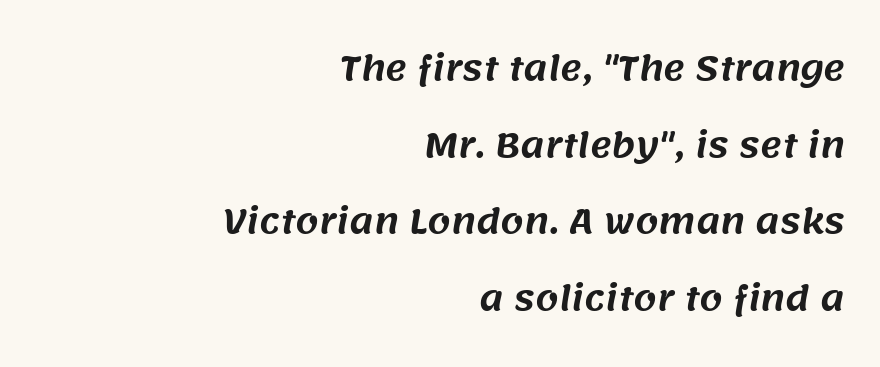
Standard letterfit; no display-style spreading of the glyphs. Each row of text sits above clean, open space. This rendering employs a face without finishing strokes, i.e., a sans-serif. Looks like regular typesetting: each glyph gets only the width it needs. Horizontally, the lines are justified to the trailing edge only. The line-height multiplier appears high, well above default.
